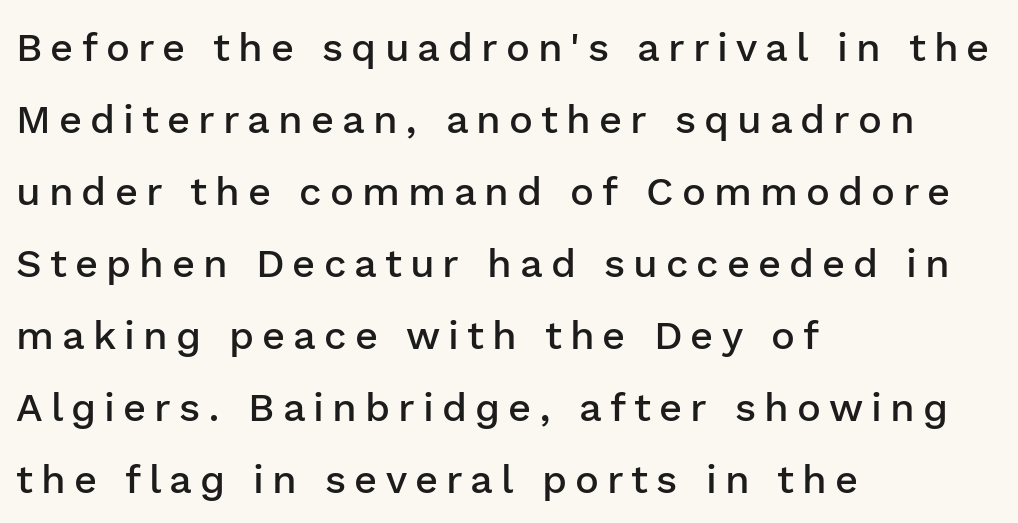
{"serif": "no", "italic": "no", "bold": "semi", "weight": "semibold", "width": "normal", "stroke_contrast": "low", "x_height": "medium", "monospaced": "no", "underline": "no", "align": "left", "line_spacing_ratio": 1.8, "letter_spacing": "wide", "letter_spacing_em": 0.2, "glyph_px": 40}
